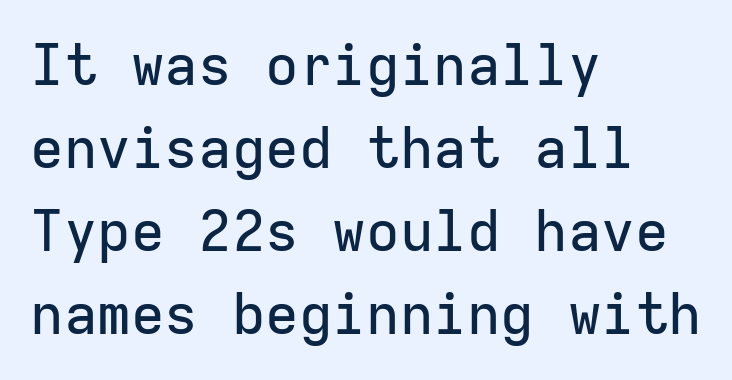
Q: Is the text italic (slanted)? A: No, it is upright.
Q: Is the typeface a serif or a sans-serif typeface? A: Sans-serif.
Q: Is the text underlined? A: No.
Q: How is the paragraph aligned? A: Left-aligned.
Q: Is the spacing between letters normal or unusually wide? A: Normal.
Q: Is the spacing between lines tight, normal or loose? A: Normal.
Q: Width (condensed, normal, or wide)? A: Normal.
Q: Stroke contrast? A: Low.
Q: x-height? A: Medium.
Q: Monospaced? A: Yes.
